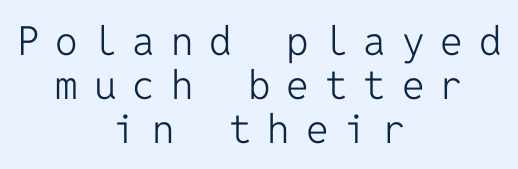
{"serif": "no", "italic": "no", "bold": "no", "weight": "light", "width": "normal", "stroke_contrast": "low", "x_height": "medium", "monospaced": "yes", "underline": "no", "align": "center", "line_spacing": "tight", "line_spacing_ratio": 1.1, "letter_spacing": "wide", "letter_spacing_em": 0.4, "glyph_px": 40}
